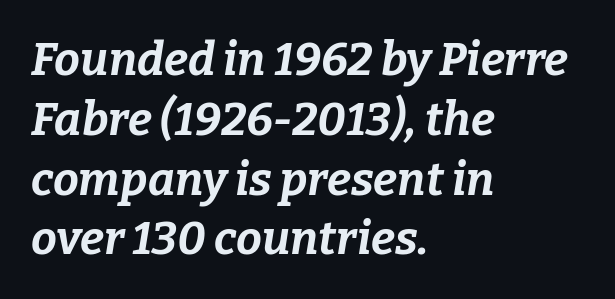
{"italic": "yes", "lean": "right", "slant_degrees": 9, "bold": "yes", "weight": "bold", "width": "normal", "stroke_contrast": "low", "x_height": "medium", "monospaced": "no", "underline": "no", "align": "left", "line_spacing": "normal", "line_spacing_ratio": 1.3, "letter_spacing": "normal", "letter_spacing_em": 0.0, "glyph_px": 46}
